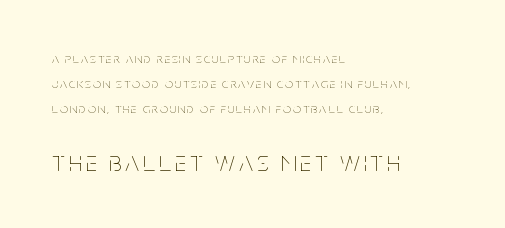
The image shows 28 px thin, condensed type, upright; set left-aligned, line spacing 1.8x, not underlined; the second (bottom) block is 2.0x larger; low stroke contrast and a large x-height.
